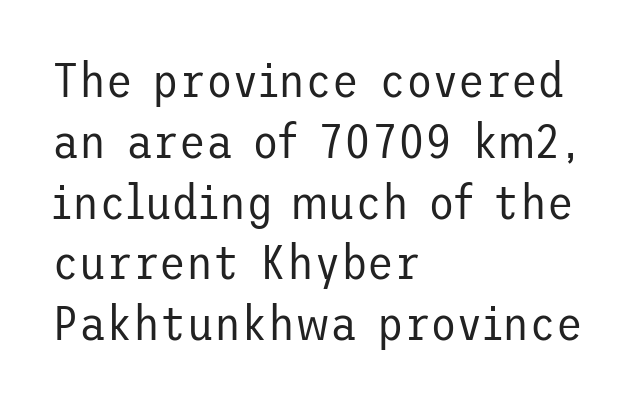
Q: Is the text bold? A: No.
Q: Is the text italic (slanted)? A: No, it is upright.
Q: Is the typeface a serif or a sans-serif typeface? A: Sans-serif.
Q: Is the text underlined? A: No.
Q: How is the paragraph aligned? A: Left-aligned.
Q: Is the spacing between letters normal or unusually wide? A: Normal.
Q: Width (condensed, normal, or wide)? A: Normal.
Q: Stroke contrast? A: Low.
Q: x-height? A: Medium.
